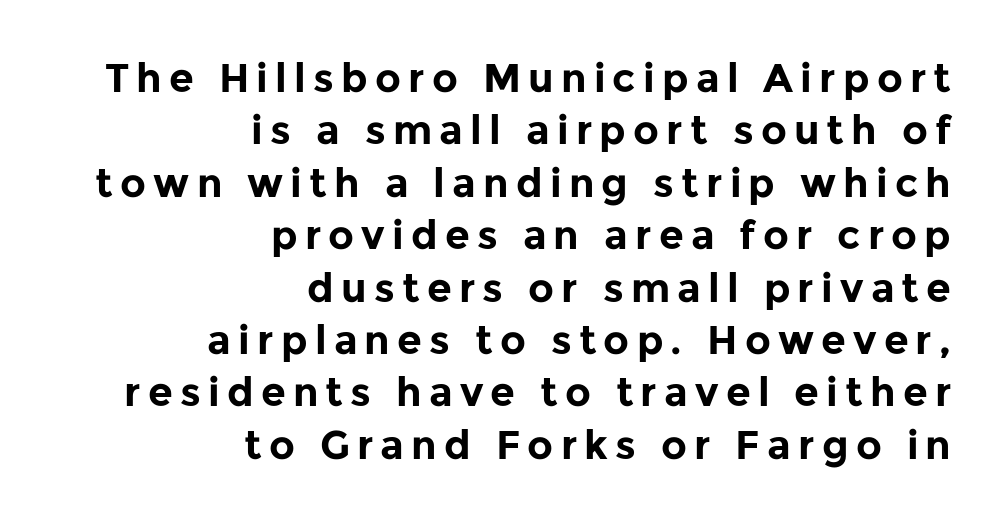
The image shows 40 px bold sans-serif type, upright; set right-aligned, normal line spacing (1.31x), not underlined; low stroke contrast and a medium x-height.
